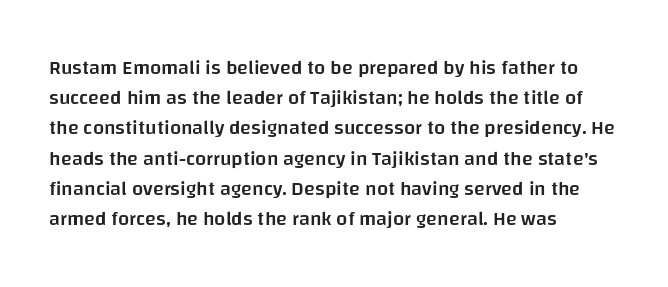
Q: Is the text bold? A: Semi-bold.
Q: Is the text italic (slanted)? A: No, it is upright.
Q: Is the text underlined? A: No.
Q: How is the paragraph aligned? A: Left-aligned.
Q: Is the spacing between letters normal or unusually wide? A: Normal.
Q: Is the spacing between lines tight, normal or loose? A: Normal.
